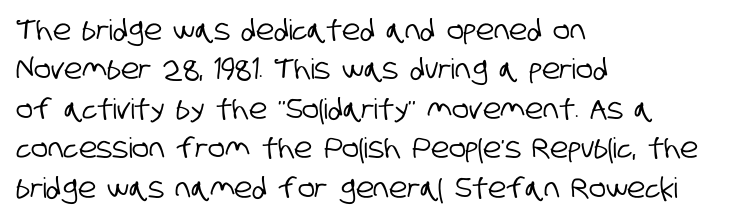
{"serif": "no", "width": "condensed", "stroke_contrast": "low", "x_height": "large", "monospaced": "no", "underline": "no", "align": "left", "line_spacing": "normal", "line_spacing_ratio": 1.41, "letter_spacing": "normal", "letter_spacing_em": 0.0, "glyph_px": 28}
